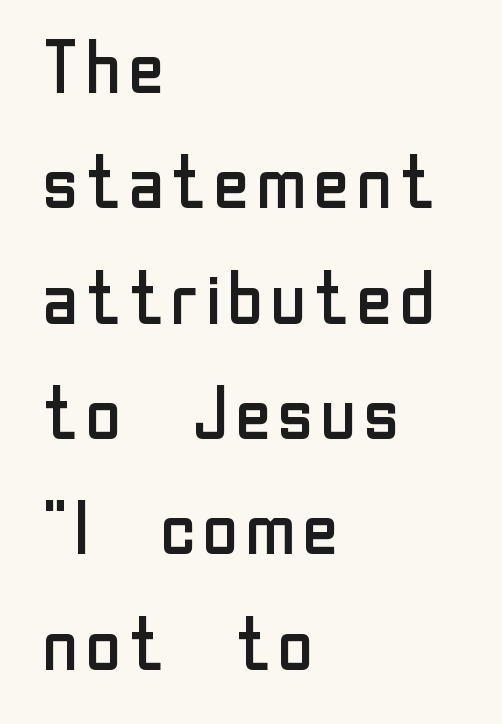
Q: Is the text bold? A: No.
Q: Is the text italic (slanted)? A: No, it is upright.
Q: Is the typeface a serif or a sans-serif typeface? A: Sans-serif.
Q: Is the text underlined? A: No.
Q: How is the paragraph aligned? A: Left-aligned.
Q: Is the spacing between letters normal or unusually wide? A: Normal.
Q: Is the spacing between lines tight, normal or loose? A: Normal.
Q: Width (condensed, normal, or wide)? A: Normal.
Q: Stroke contrast? A: Low.
Q: x-height? A: Medium.
Q: Monospaced? A: No.
